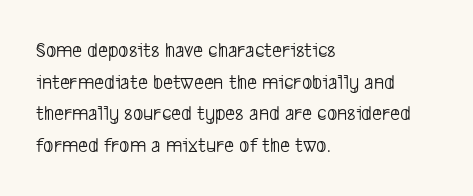
{"bold": "no", "underline": "no", "align": "left", "line_spacing": "normal", "line_spacing_ratio": 1.44, "letter_spacing": "normal", "letter_spacing_em": 0.0, "glyph_px": 22}
